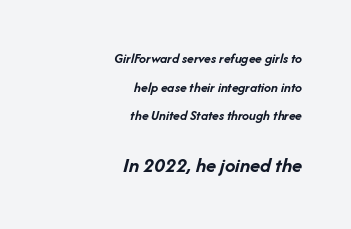
The image shows 21 px bold type, italic (leaning right); set right-aligned, loose line spacing (2.04x), normal letter spacing, not underlined; the second (bottom) block is 1.5x larger.
